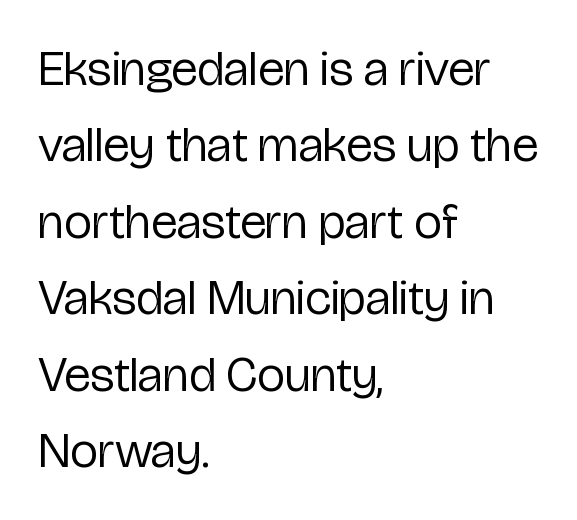
Q: Is the text bold? A: No.
Q: Is the text italic (slanted)? A: No, it is upright.
Q: Is the typeface a serif or a sans-serif typeface? A: Sans-serif.
Q: Is the text underlined? A: No.
Q: How is the paragraph aligned? A: Left-aligned.
Q: Is the spacing between letters normal or unusually wide? A: Normal.
Q: Is the spacing between lines tight, normal or loose? A: Normal.
Q: Width (condensed, normal, or wide)? A: Condensed.
Q: Stroke contrast? A: Low.
Q: x-height? A: Medium.
Q: Monospaced? A: No.
